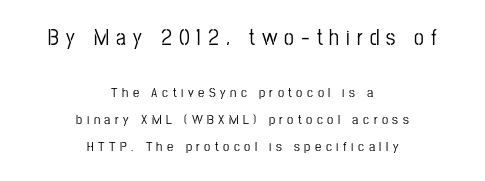
Honestly, the rows look like they've been pulled way apart. Caption: upper text group enlarged, lower text group reduced. The baseline area is clear. The typography opts for an upright posture over an oblique one. In CSS terms this would be text-align: center. Inter-character spacing is expanded well beyond the font's built-in metrics.
